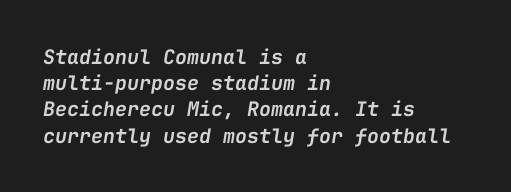
The image shows 20 px text type, italic (leaning right); set left-aligned, normal line spacing (1.31x), normal letter spacing, not underlined.
